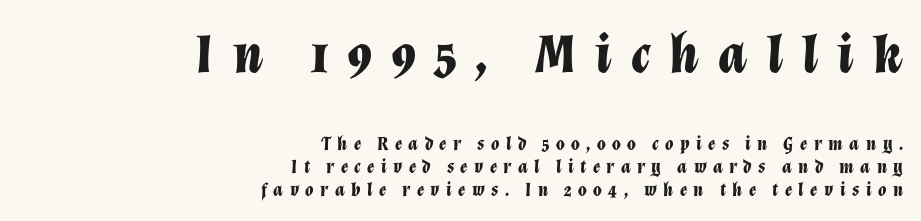
Q: Is the text bold? A: Yes.
Q: Is the text italic (slanted)? A: Yes, it leans right by about 12 degrees.
Q: Is the text underlined? A: No.
Q: How is the paragraph aligned? A: Right-aligned.
Q: Is the spacing between letters normal or unusually wide? A: Unusually wide.
Q: Which block of text is set in a larger size, the first (top) or the second (bottom)? A: The first (top) one.
Q: Width (condensed, normal, or wide)? A: Normal.
Q: Stroke contrast? A: Low.
Q: x-height? A: Medium.
Q: Monospaced? A: No.
